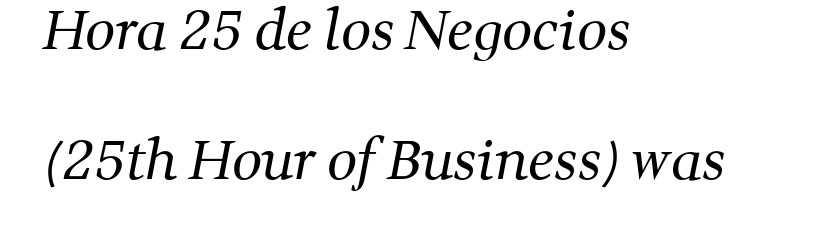
The image shows 53 px regular-weight serif type; set left-aligned, loose line spacing (2.46x), normal letter spacing, not underlined; medium stroke contrast and a medium x-height.
